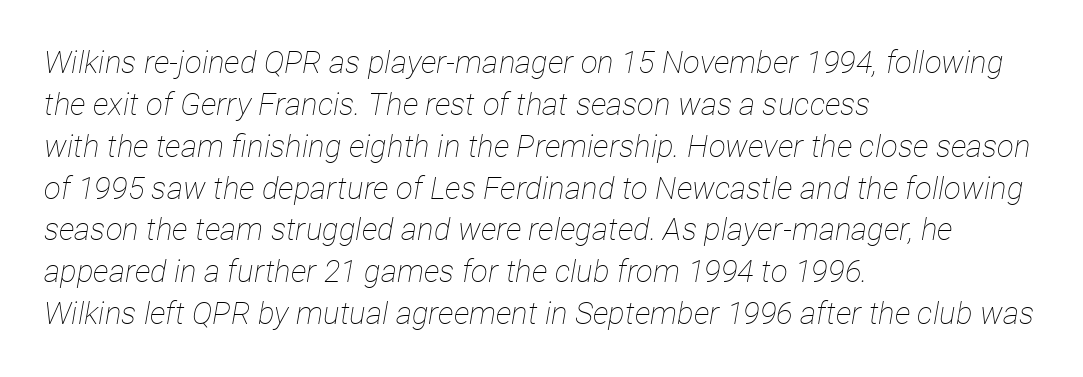
{"italic": "yes", "lean": "right", "slant_degrees": 12, "bold": "no", "weight": "thin", "width": "condensed", "stroke_contrast": "low", "x_height": "medium", "monospaced": "no", "underline": "no", "align": "left", "line_spacing": "normal", "line_spacing_ratio": 1.35, "letter_spacing": "normal", "letter_spacing_em": 0.0, "glyph_px": 31}
